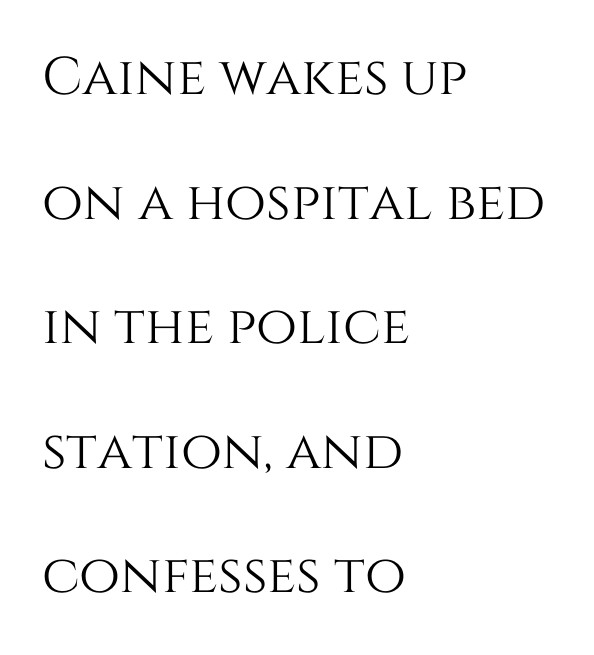
{"italic": "no", "width": "normal", "stroke_contrast": "medium", "x_height": "large", "monospaced": "no", "underline": "no", "align": "left", "line_spacing": "loose", "line_spacing_ratio": 2.35, "letter_spacing": "normal", "letter_spacing_em": 0.0, "glyph_px": 53}
